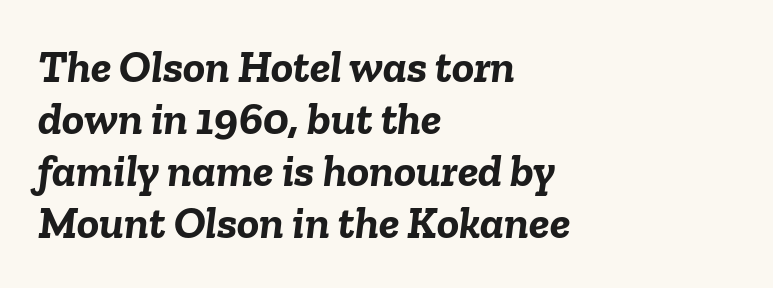
{"italic": "yes", "lean": "right", "slant_degrees": 6, "bold": "yes", "weight": "semibold", "width": "normal", "stroke_contrast": "low", "x_height": "medium", "monospaced": "no", "underline": "no", "align": "left", "line_spacing": "tight", "line_spacing_ratio": 1.13, "letter_spacing": "normal", "letter_spacing_em": 0.0, "glyph_px": 46}
